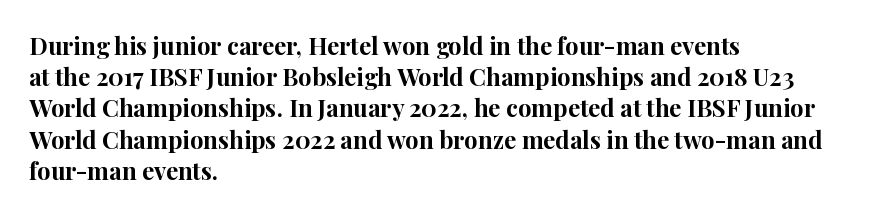
Q: Is the text bold? A: Yes.
Q: Is the text italic (slanted)? A: No, it is upright.
Q: Is the text underlined? A: No.
Q: How is the paragraph aligned? A: Left-aligned.
Q: Is the spacing between letters normal or unusually wide? A: Normal.
Q: Is the spacing between lines tight, normal or loose? A: Normal.
